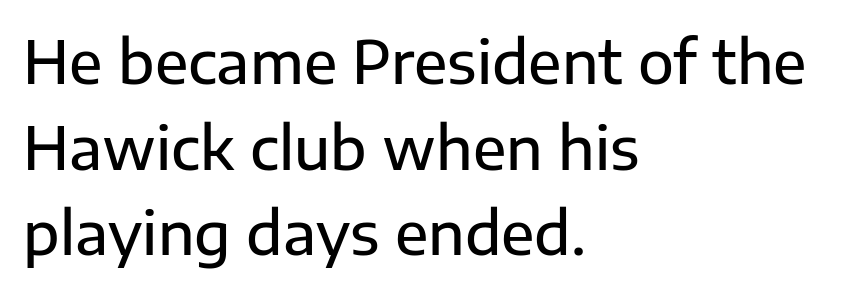
The rendering uses natural spacing where letterforms have individual widths. Does the type have serifs? No, each stem ends abruptly. The space between consecutive lines is moderate. The space beneath each line is pristine and unruled. The line texture is even and compact thanks to regular tracking.
